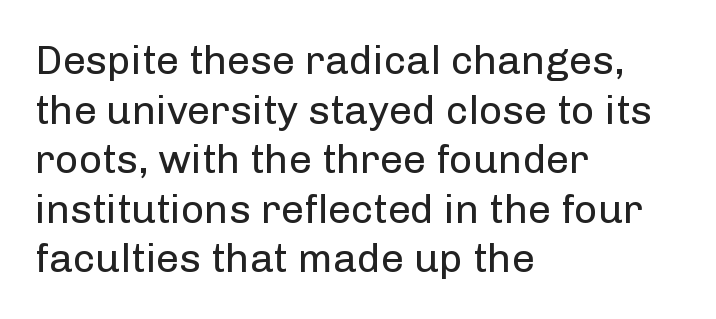
Tall strokes in this sample are plumb rather than angled. Are there feet on the stems? There aren't — it's a sans. The strokes are not fattened; the text isn't bold. The strip under each line holds only bare page. Observe the ordinary spacing: letters are neighbours, not strangers. The face used here is proportionally spaced, like ordinary book or web type.
